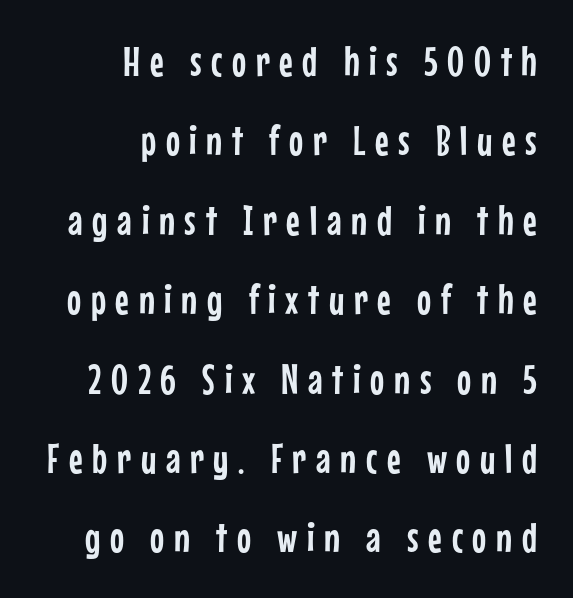
The zone under the glyphs is completely vacant. A typesetter would mark this as roman, not italic. The ragged edge is on the left, which tells us the setting is flush right. Check where the strokes stop: nothing finishes them off — pure sans.
